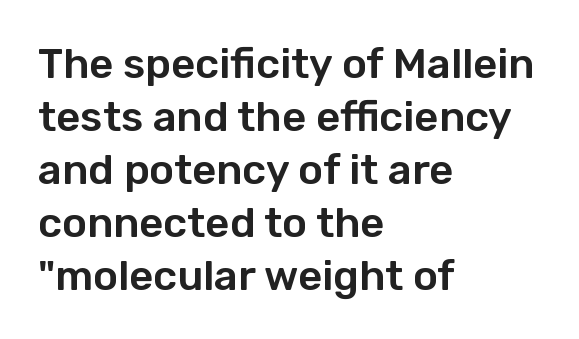
The image shows 42 px sans-serif type, upright; set left-aligned, normal line spacing (1.26x), normal letter spacing, not underlined; low stroke contrast and a medium x-height.
